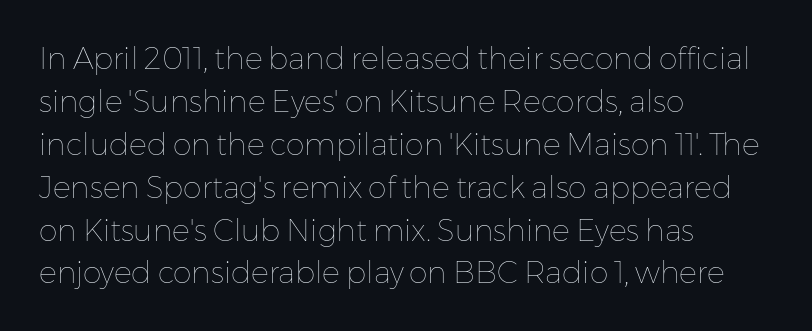
The image shows 30 px thin type, upright; set left-aligned, normal line spacing (1.43x), normal letter spacing, not underlined; low stroke contrast and a medium x-height.
